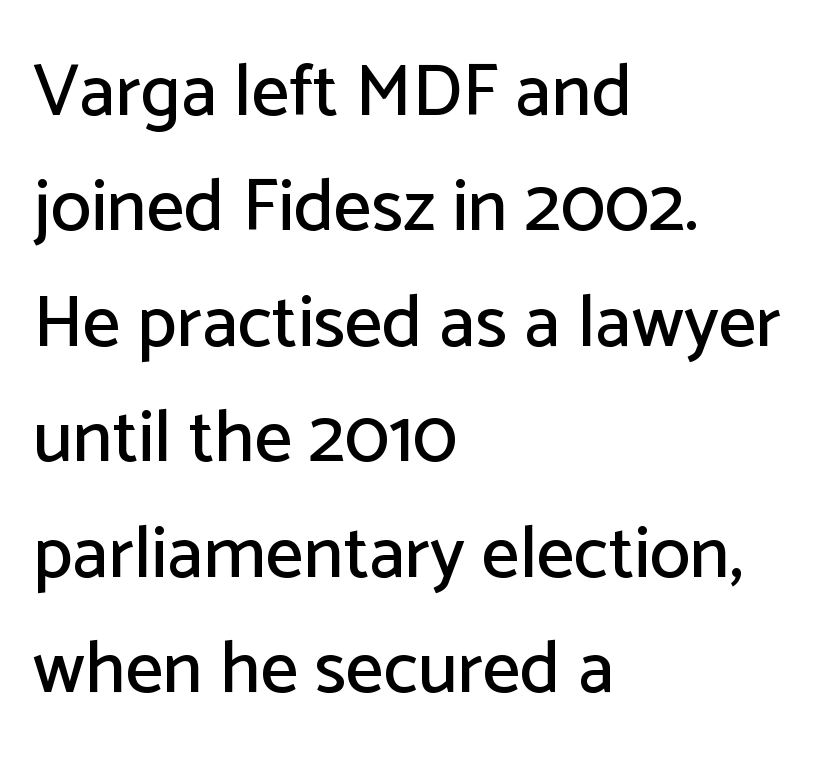
Q: Is the text italic (slanted)? A: No, it is upright.
Q: Is the typeface a serif or a sans-serif typeface? A: Sans-serif.
Q: Is the text underlined? A: No.
Q: How is the paragraph aligned? A: Left-aligned.
Q: Is the spacing between letters normal or unusually wide? A: Normal.
Q: Is the spacing between lines tight, normal or loose? A: Normal.
Q: Width (condensed, normal, or wide)? A: Normal.
Q: Stroke contrast? A: Low.
Q: x-height? A: Medium.
Q: Monospaced? A: No.
